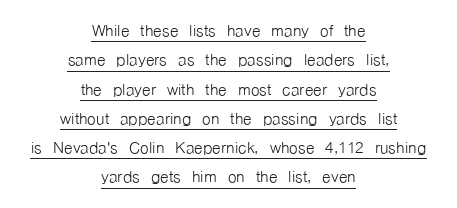
Q: Is the text bold? A: No.
Q: Is the text italic (slanted)? A: No, it is upright.
Q: Is the text underlined? A: Yes.
Q: How is the paragraph aligned? A: Centered.
Q: Is the spacing between letters normal or unusually wide? A: Normal.
Q: Is the spacing between lines tight, normal or loose? A: Normal.
